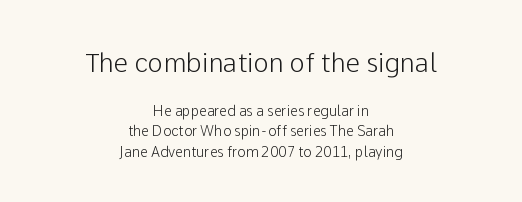
{"italic": "no", "underline": "no", "align": "center", "line_spacing": "normal", "line_spacing_ratio": 1.44, "letter_spacing": "normal", "letter_spacing_em": 0.0, "larger_block": "first", "size_ratio": 1.86, "glyph_px": 26}
